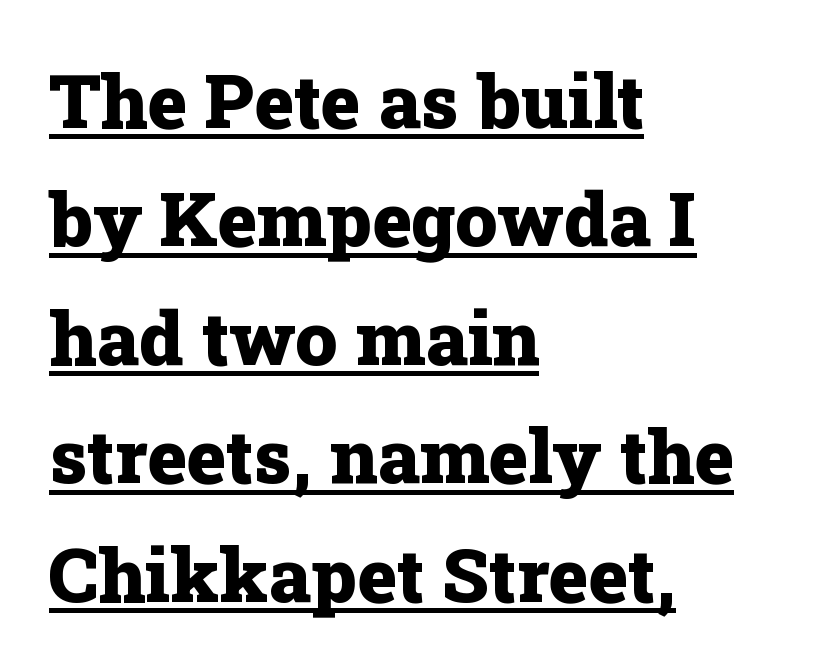
The image shows 75 px heavy serif type, upright; set left-aligned, normal line spacing (1.58x), normal letter spacing, underlined; low stroke contrast and a medium x-height.
